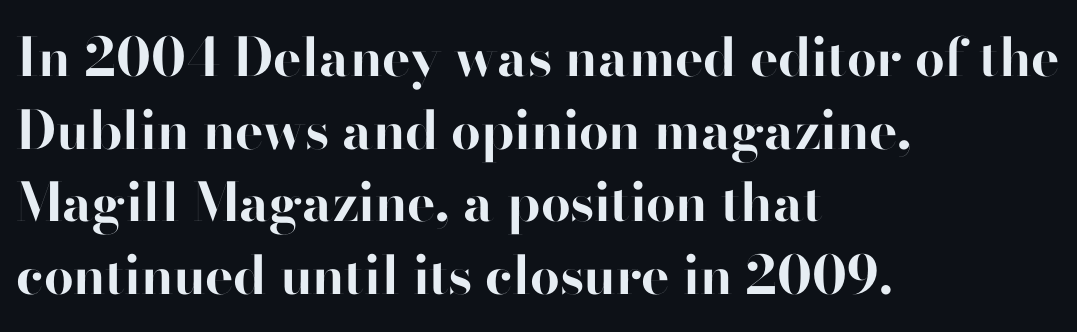
One glance says typical: line gaps are just what's usual. Compared with a centered layout, this one pins lines to the left instead. Does the lettering tilt? It doesn't — this is upright. Examine the stroke ends and you'll find no serifs. Character widths vary here, with narrow letters taking less room than wide ones. Nothing unusual about the tracking: characters are spaced as the font intends.
